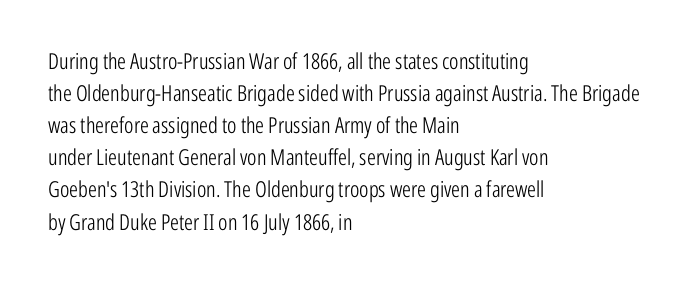
The image shows 22 px text type, upright; set left-aligned, normal line spacing (1.46x), normal letter spacing, not underlined.
